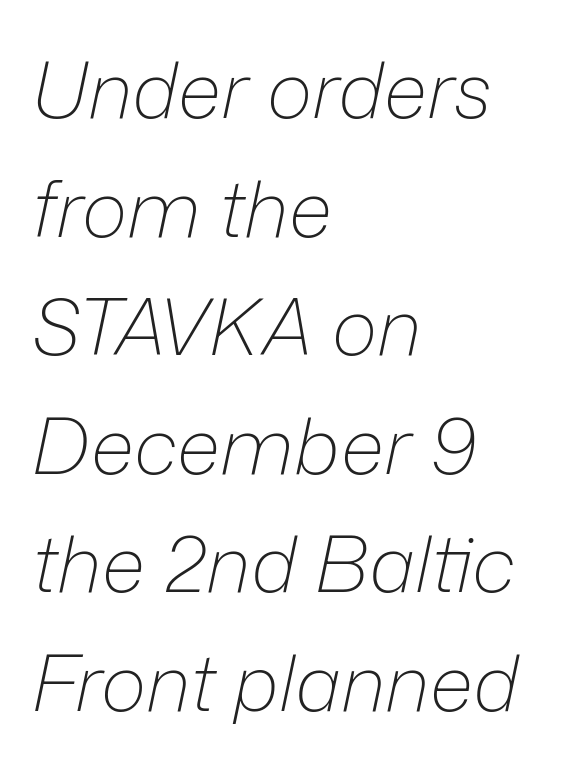
{"italic": "yes", "lean": "right", "slant_degrees": 12, "bold": "no", "weight": "light", "width": "normal", "stroke_contrast": "low", "x_height": "medium", "monospaced": "no", "underline": "no", "align": "left", "line_spacing": "normal", "line_spacing_ratio": 1.52, "letter_spacing": "normal", "letter_spacing_em": 0.0, "glyph_px": 78}
